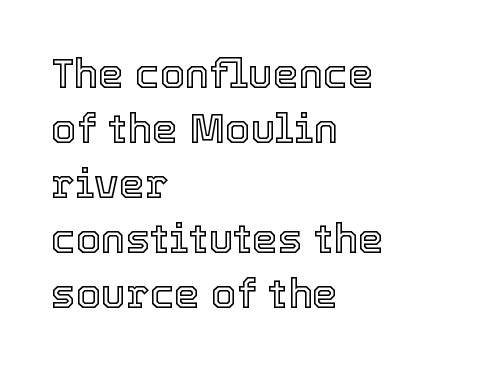
The image shows 41 px text type, upright; set left-aligned, normal line spacing (1.34x), normal letter spacing, not underlined; a medium x-height.
